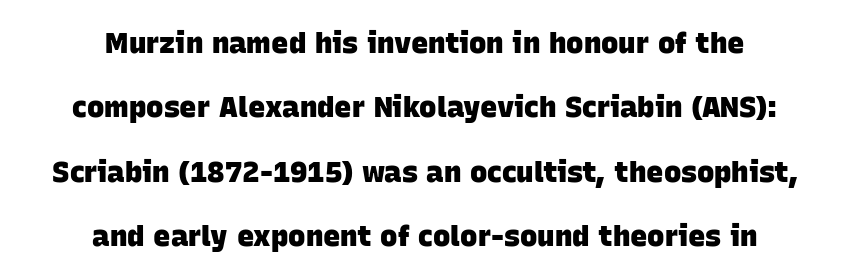
The image shows 29 px heavy sans-serif type; set centered, loose line spacing (2.22x), normal letter spacing, not underlined; low stroke contrast and a large x-height.
